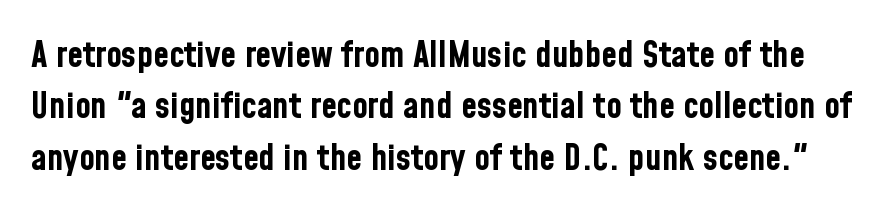
{"serif": "no", "italic": "no", "bold": "yes", "weight": "bold", "width": "condensed", "stroke_contrast": "low", "x_height": "medium", "monospaced": "no", "underline": "no", "line_spacing": "normal", "line_spacing_ratio": 1.43, "letter_spacing": "normal", "letter_spacing_em": 0.0, "glyph_px": 36}
